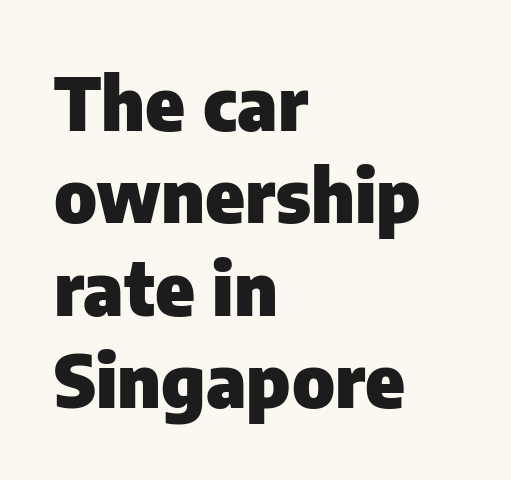
The image shows 74 px heavy sans-serif type, upright; set left-aligned, normal line spacing (1.25x), normal letter spacing, not underlined; low stroke contrast and a medium x-height.
